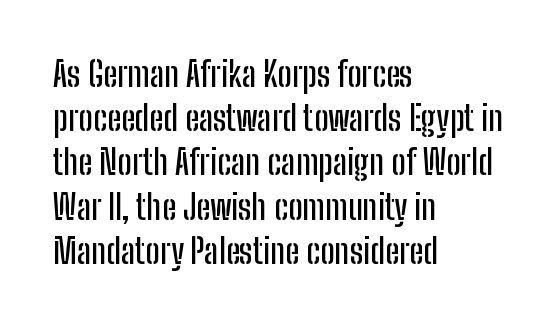
Q: Is the text italic (slanted)? A: No, it is upright.
Q: Is the typeface a serif or a sans-serif typeface? A: Sans-serif.
Q: Is the text underlined? A: No.
Q: How is the paragraph aligned? A: Left-aligned.
Q: Is the spacing between letters normal or unusually wide? A: Normal.
Q: Is the spacing between lines tight, normal or loose? A: Normal.
Q: Width (condensed, normal, or wide)? A: Condensed.
Q: Stroke contrast? A: Low.
Q: x-height? A: Medium.
Q: Monospaced? A: No.
